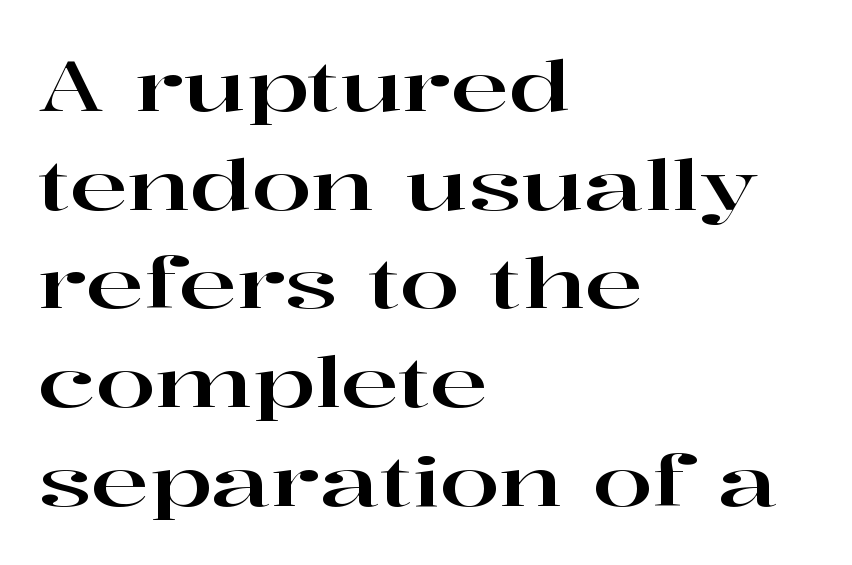
The image shows 69 px wide serif type, upright; set left-aligned, normal line spacing (1.43x), normal letter spacing, not underlined; high stroke contrast and a medium x-height.
